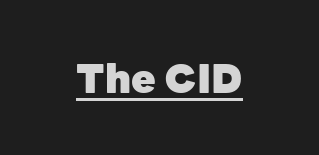
The passage shown is typed in a proportional face where columns would drift. Notice how a bar underscores the lettering throughout. It's the straight-up-and-down kind of type. The typesetting leans heavy: a genuine bold.
